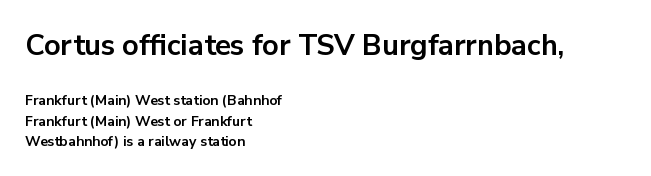
The image shows 29 px bold sans-serif type, upright; set left-aligned, normal line spacing (1.45x), normal letter spacing, not underlined; the first (top) block is 2.07x larger; low stroke contrast and a medium x-height.
